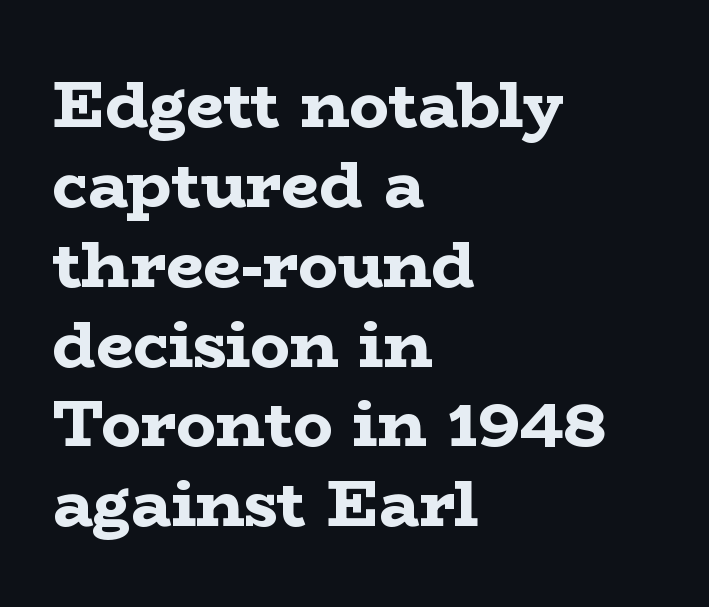
The image shows 66 px bold, wide serif type, upright; set left-aligned, line spacing 1.21x, normal letter spacing, not underlined; low stroke contrast and a medium x-height.
